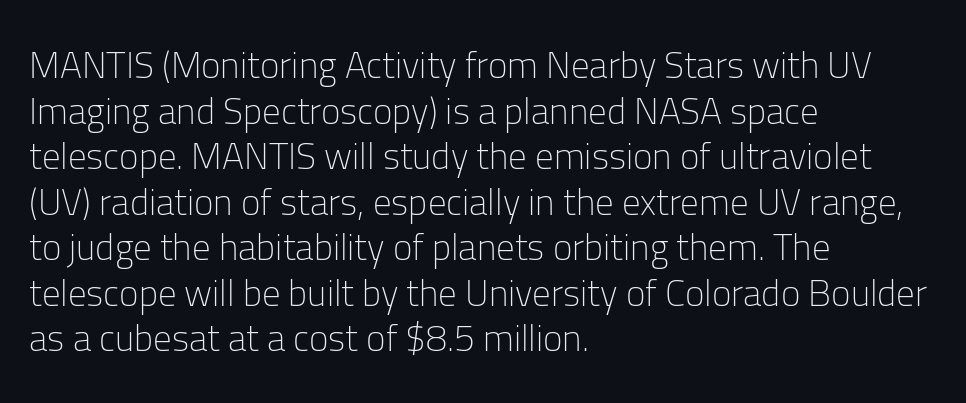
{"serif": "no", "italic": "no", "bold": "no", "weight": "light", "width": "normal", "stroke_contrast": "low", "x_height": "medium", "monospaced": "no", "underline": "no", "align": "left", "line_spacing_ratio": 1.23, "letter_spacing": "normal", "letter_spacing_em": 0.0, "glyph_px": 37}
